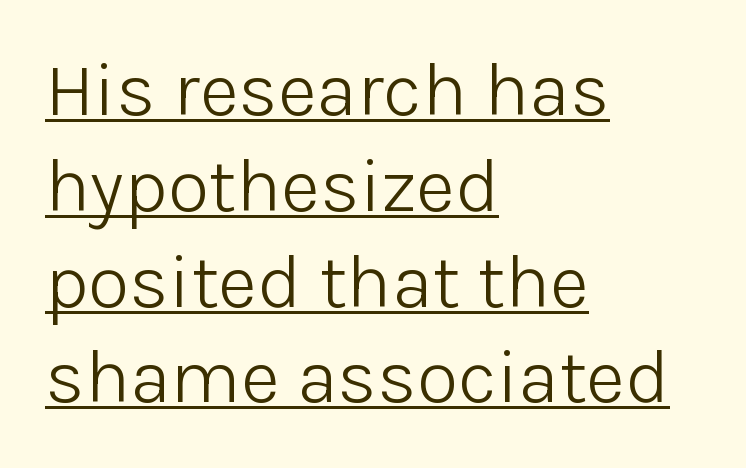
Q: Is the text bold? A: No.
Q: Is the text italic (slanted)? A: No, it is upright.
Q: Is the typeface a serif or a sans-serif typeface? A: Sans-serif.
Q: Is the text underlined? A: Yes.
Q: How is the paragraph aligned? A: Left-aligned.
Q: Is the spacing between letters normal or unusually wide? A: Normal.
Q: Is the spacing between lines tight, normal or loose? A: Normal.
Q: Width (condensed, normal, or wide)? A: Normal.
Q: Stroke contrast? A: Low.
Q: x-height? A: Medium.
Q: Monospaced? A: No.
